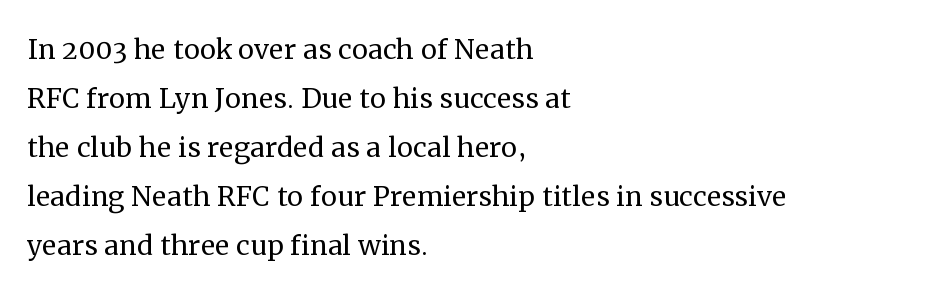
Q: Is the text bold? A: No.
Q: Is the text italic (slanted)? A: No, it is upright.
Q: Is the typeface a serif or a sans-serif typeface? A: Serif.
Q: Is the text underlined? A: No.
Q: How is the paragraph aligned? A: Left-aligned.
Q: Is the spacing between letters normal or unusually wide? A: Normal.
Q: Is the spacing between lines tight, normal or loose? A: Normal.
Q: Width (condensed, normal, or wide)? A: Normal.
Q: Stroke contrast? A: Medium.
Q: x-height? A: Medium.
Q: Monospaced? A: No.
